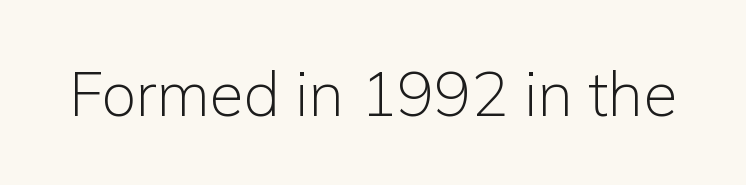
Look at the tracking — it's just the regular setting, nothing added. Proportional: the letters do not fall into vertical columns. Nothing heavy about these letters — not bold at all. The axis of the letterforms is exactly vertical.
